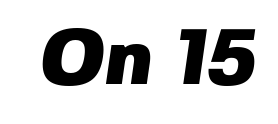
Q: Is the text bold? A: Yes.
Q: Is the typeface a serif or a sans-serif typeface? A: Sans-serif.
Q: Is the text underlined? A: No.
Q: Is the spacing between letters normal or unusually wide? A: Normal.
Q: Width (condensed, normal, or wide)? A: Normal.
Q: Stroke contrast? A: Low.
Q: x-height? A: Medium.
Q: Monospaced? A: No.
